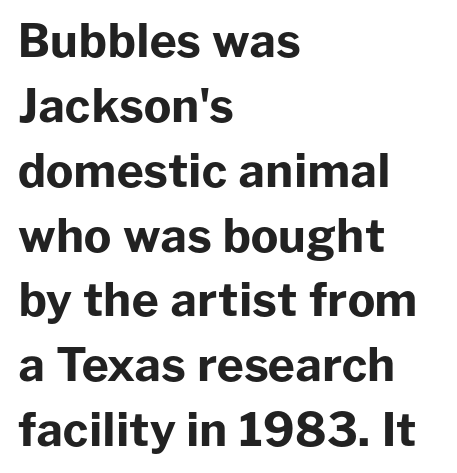
Q: Is the text bold? A: Yes.
Q: Is the text italic (slanted)? A: No, it is upright.
Q: Is the typeface a serif or a sans-serif typeface? A: Sans-serif.
Q: Is the text underlined? A: No.
Q: How is the paragraph aligned? A: Left-aligned.
Q: Is the spacing between letters normal or unusually wide? A: Normal.
Q: Is the spacing between lines tight, normal or loose? A: Normal.
Q: Width (condensed, normal, or wide)? A: Normal.
Q: Stroke contrast? A: Low.
Q: x-height? A: Medium.
Q: Monospaced? A: No.
